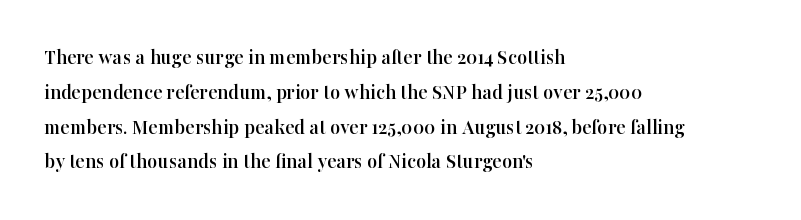
The image shows 22 px text type, upright; set left-aligned, normal line spacing (1.58x), normal letter spacing, not underlined.
